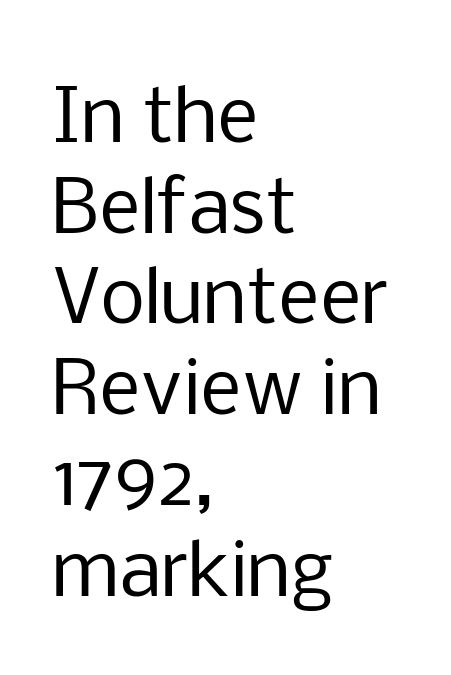
{"serif": "no", "italic": "no", "bold": "no", "weight": "regular", "width": "normal", "stroke_contrast": "low", "x_height": "medium", "monospaced": "no", "underline": "no", "align": "left", "line_spacing": "normal", "line_spacing_ratio": 1.26, "letter_spacing": "normal", "letter_spacing_em": 0.0, "glyph_px": 72}
